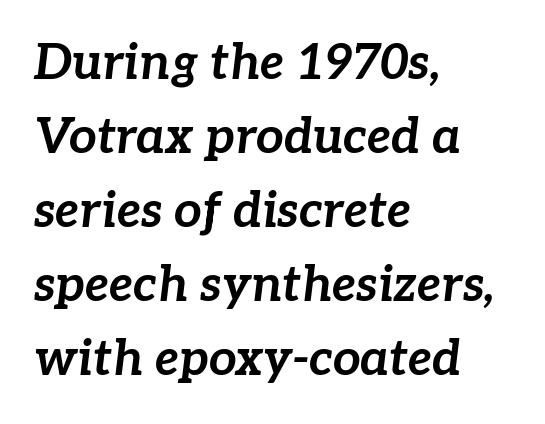
Q: Is the text bold? A: Yes.
Q: Is the text italic (slanted)? A: Yes, it leans right by about 7 degrees.
Q: Is the text underlined? A: No.
Q: How is the paragraph aligned? A: Left-aligned.
Q: Is the spacing between letters normal or unusually wide? A: Normal.
Q: Is the spacing between lines tight, normal or loose? A: Normal.
Q: Width (condensed, normal, or wide)? A: Normal.
Q: Stroke contrast? A: Low.
Q: x-height? A: Medium.
Q: Monospaced? A: No.
